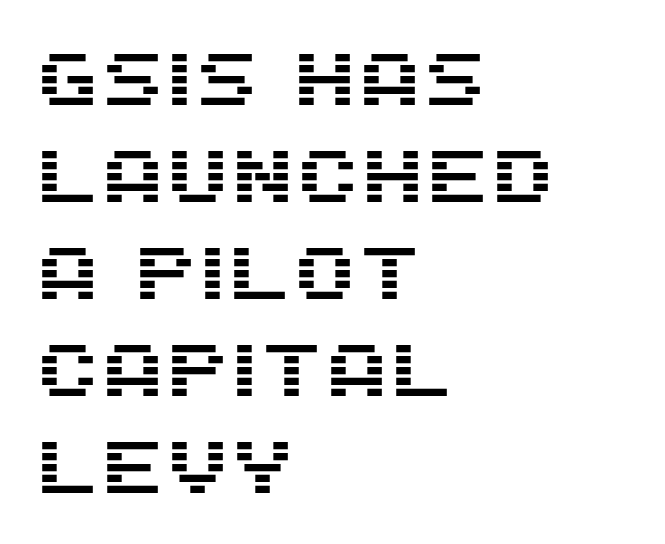
The letters advance in unequal steps, a hallmark of proportional type. Does the leading feel generous? No, just average. Descenders are the only things crossing below the line. The passage shown is typeset with a sans-serif family. These lines keep a tight, regular rhythm from letter to letter. Characters remain perfectly vertical along every line.
